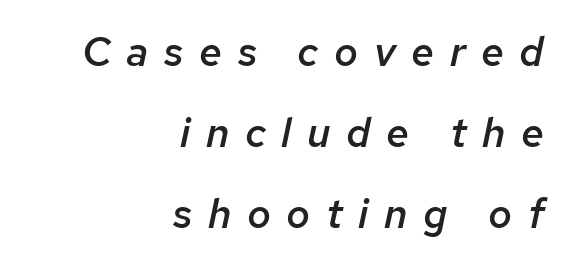
Varying glyph widths throughout — classic text-font behaviour. Compared with a flush-left layout, this one pins lines to the opposite, right side. Check the space under the baseline: it is left empty. Every character sits at an angle, as italics do. The tracking reads as deliberately expanded to a designer's eye.
